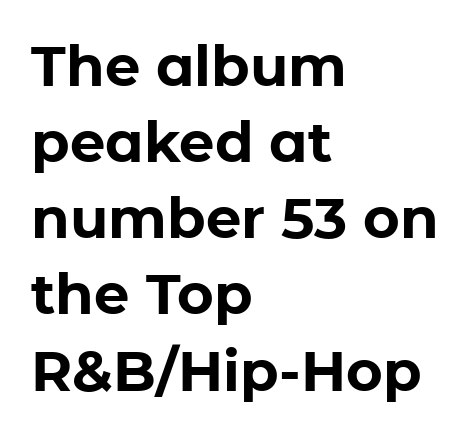
{"serif": "no", "italic": "no", "bold": "yes", "weight": "bold", "width": "normal", "stroke_contrast": "low", "x_height": "medium", "monospaced": "no", "underline": "no", "align": "left", "line_spacing": "normal", "line_spacing_ratio": 1.36, "letter_spacing": "normal", "letter_spacing_em": 0.0, "glyph_px": 56}
